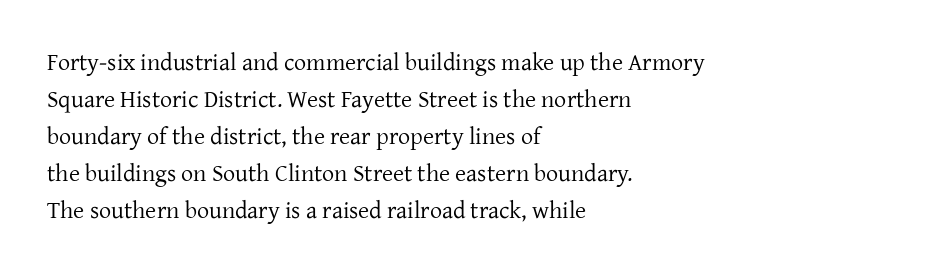
{"italic": "no", "bold": "no", "underline": "no", "align": "left", "line_spacing": "normal", "line_spacing_ratio": 1.54, "letter_spacing": "normal", "letter_spacing_em": 0.0, "glyph_px": 24}
